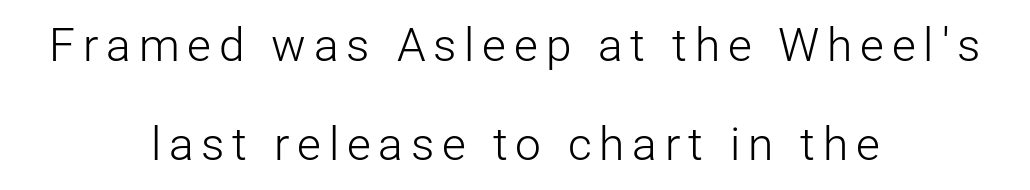
Words float on clear page, feet unadorned. Note the varied advance widths — an 'i' is clearly narrower than an 'm'. Whoever set this chose breathing room over compactness in the vertical rhythm. It's the straight-up-and-down kind of type.
